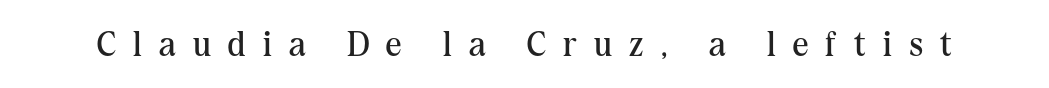
Descenders are the only things crossing below the line. The lettering stays uniformly vertical, giving the passage a roman look. A typesetter would label this face a serif. Compared with a typical body face, this is equally light or lighter still. Loose tracking; the words dissolve into strings of separated letters.
